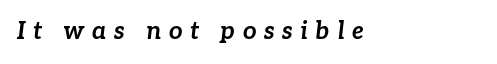
The image shows 24 px bold type, italic (leaning right); set left-aligned, unusually wide letter spacing (+0.32 em), not underlined.
